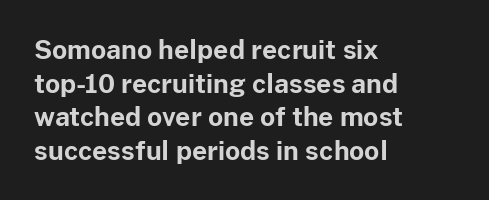
Q: Is the text bold? A: Yes.
Q: Is the text italic (slanted)? A: No, it is upright.
Q: Is the text underlined? A: No.
Q: How is the paragraph aligned? A: Left-aligned.
Q: Is the spacing between letters normal or unusually wide? A: Normal.
Q: Is the spacing between lines tight, normal or loose? A: Normal.
